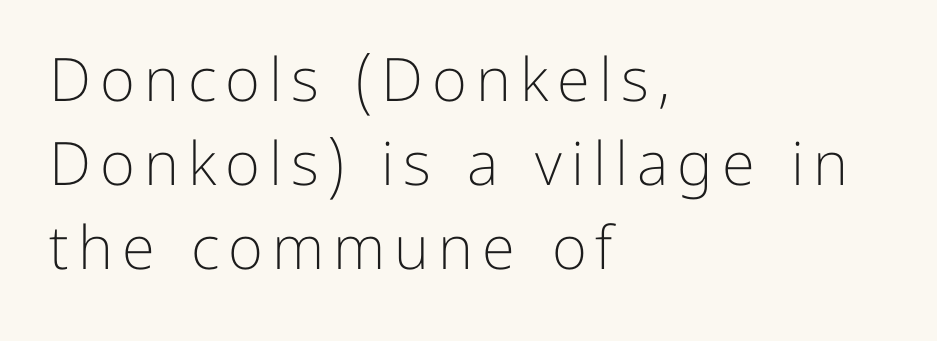
Nothing sits at the stroke ends, so this counts as sans-serif. The rows are spaced the way most documents space them. Heaviness? Minimal to ordinary, like unemphasized prose. Has an underline been added? It has not. Is this a fixed-width face? No — the glyphs have proportional, varying widths. Line beginnings align vertically; line endings do not.
